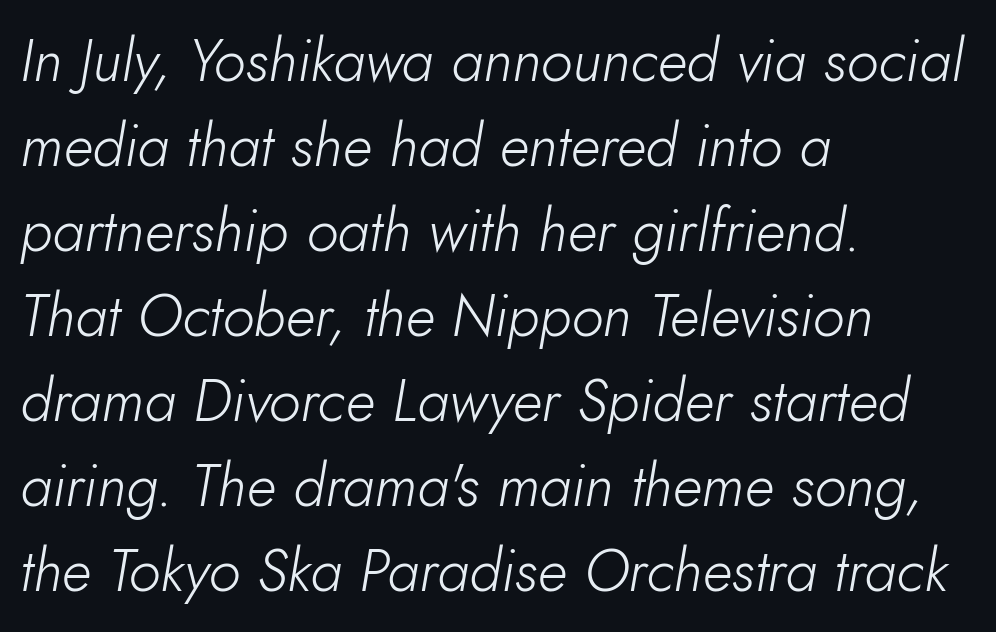
The image shows 59 px light type, italic (leaning right); set left-aligned, normal line spacing (1.44x), normal letter spacing, not underlined; low stroke contrast and a small x-height.
